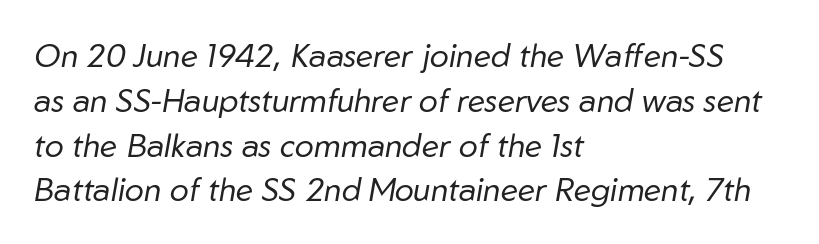
The image shows 32 px regular-weight type, italic (leaning right); set left-aligned, normal line spacing (1.4x), normal letter spacing, not underlined; low stroke contrast and a medium x-height.
